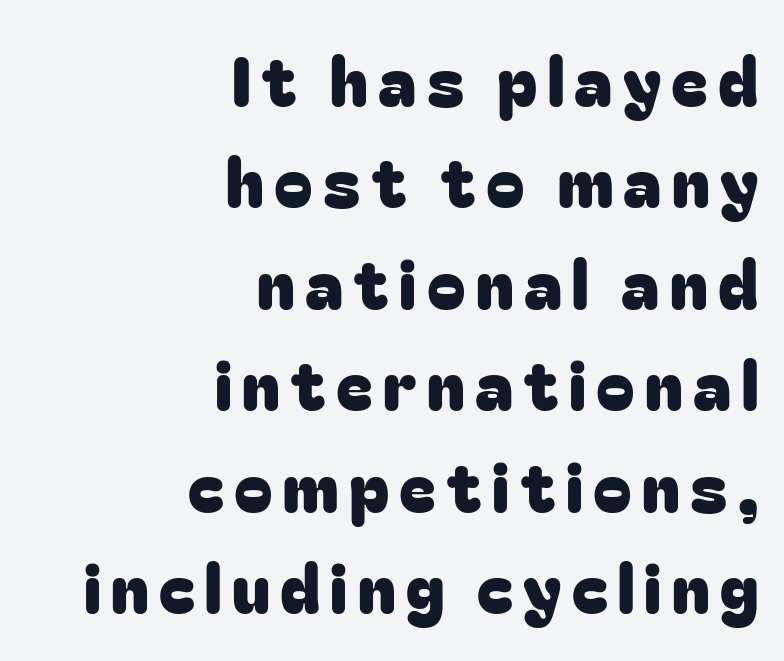
Q: Is the text italic (slanted)? A: No, it is upright.
Q: Is the typeface a serif or a sans-serif typeface? A: Sans-serif.
Q: Is the text underlined? A: No.
Q: How is the paragraph aligned? A: Right-aligned.
Q: Is the spacing between lines tight, normal or loose? A: Normal.
Q: Width (condensed, normal, or wide)? A: Normal.
Q: Stroke contrast? A: Low.
Q: x-height? A: Medium.
Q: Monospaced? A: No.
